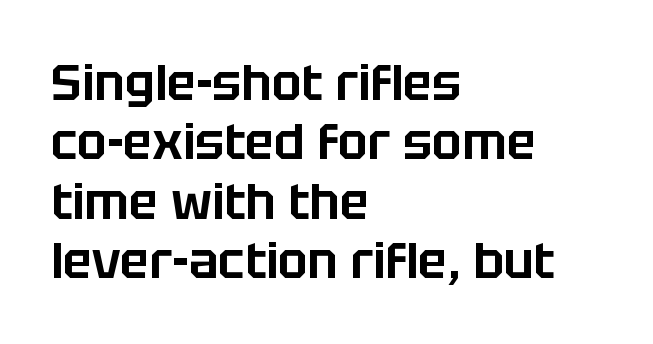
Q: Is the text italic (slanted)? A: No, it is upright.
Q: Is the typeface a serif or a sans-serif typeface? A: Sans-serif.
Q: Is the text underlined? A: No.
Q: How is the paragraph aligned? A: Left-aligned.
Q: Is the spacing between letters normal or unusually wide? A: Normal.
Q: Width (condensed, normal, or wide)? A: Normal.
Q: Stroke contrast? A: Low.
Q: x-height? A: Large.
Q: Monospaced? A: No.
